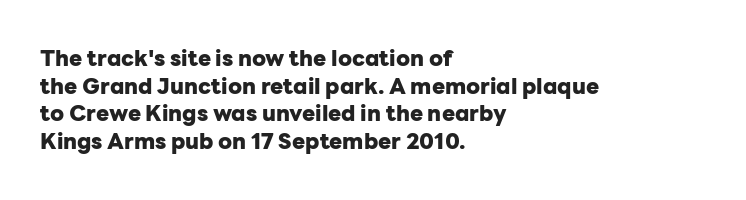
The image shows 22 px bold type, upright; set left-aligned, normal line spacing (1.26x), normal letter spacing, not underlined.
